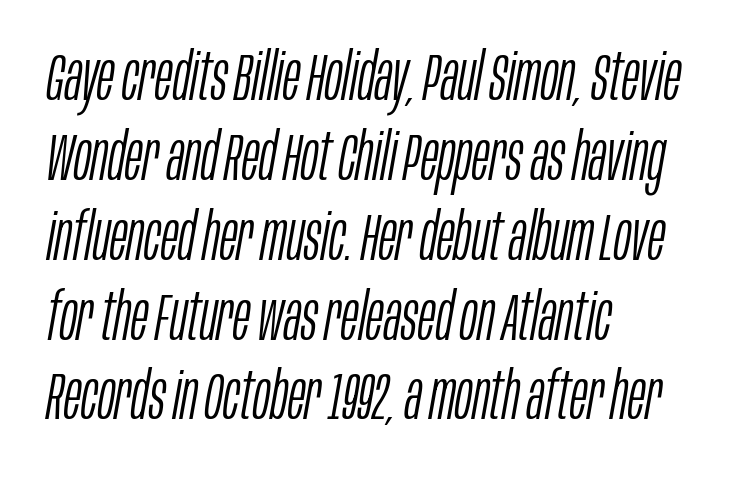
The gap between lines stays unmarked. A typesetter would call this zero additional tracking. Horizontal alignment here is leftward, the default for most running prose. The axis of the letterforms is tilted away from vertical.
